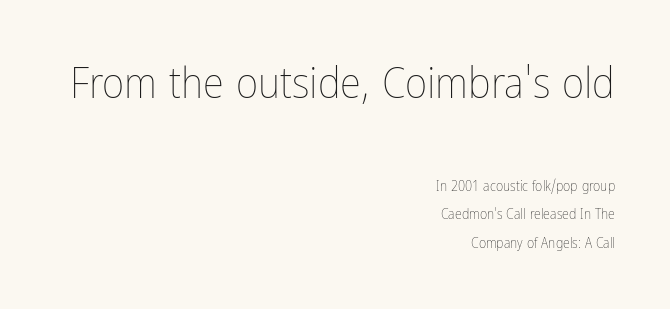
Underlining? Definitely not there. This sample uses an upright cut, with every glyph sitting square on the baseline. The line-height multiplier appears high, well above default. Tracking here is standard; glyphs follow each other at the usual distance. Reading top to bottom, the characters get smaller at the block break. Alignment: flush right.
